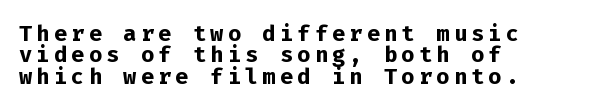
Q: Is the text bold? A: Yes.
Q: Is the text italic (slanted)? A: No, it is upright.
Q: Is the text underlined? A: No.
Q: How is the paragraph aligned? A: Left-aligned.
Q: Is the spacing between lines tight, normal or loose? A: Tight.
